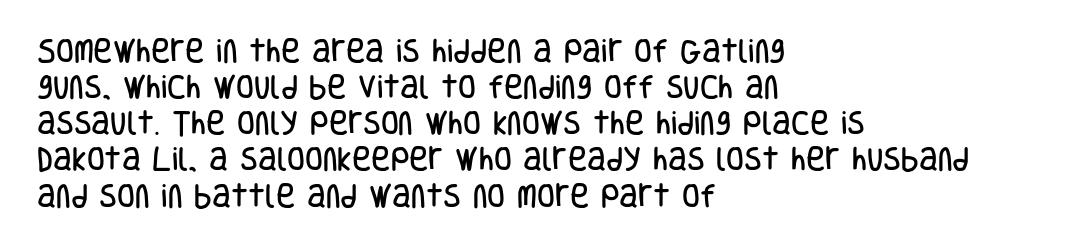
{"italic": "no", "underline": "no", "align": "left", "line_spacing": "normal", "line_spacing_ratio": 1.39, "letter_spacing": "normal", "letter_spacing_em": 0.0, "glyph_px": 26}
